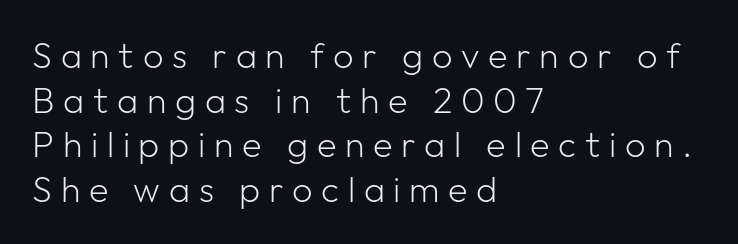
Q: Is the text bold? A: No.
Q: Is the text italic (slanted)? A: No, it is upright.
Q: Is the typeface a serif or a sans-serif typeface? A: Sans-serif.
Q: Is the text underlined? A: No.
Q: How is the paragraph aligned? A: Left-aligned.
Q: Is the spacing between letters normal or unusually wide? A: Unusually wide.
Q: Width (condensed, normal, or wide)? A: Normal.
Q: Stroke contrast? A: Low.
Q: x-height? A: Medium.
Q: Monospaced? A: No.
